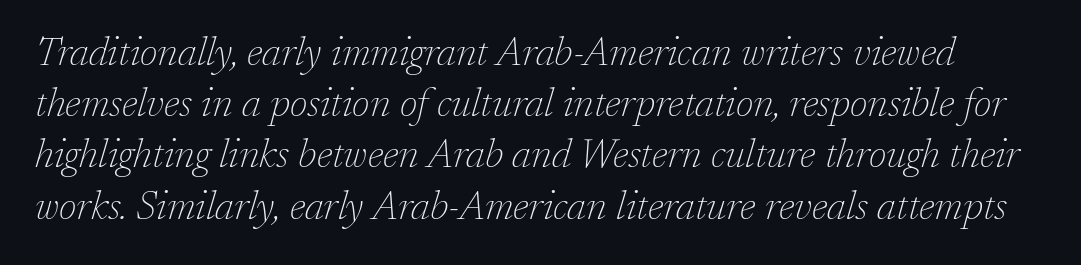
The image shows 40 px thin serif type, italic (leaning right); set normal line spacing (1.28x), normal letter spacing, not underlined; low stroke contrast and a medium x-height.
